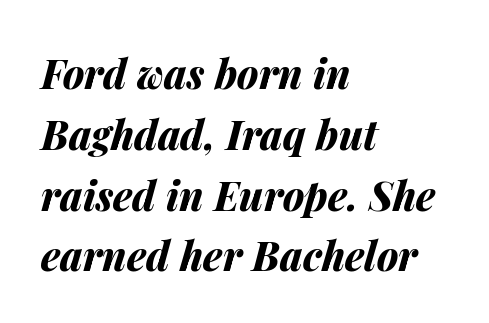
Q: Is the text bold? A: Yes.
Q: Is the text italic (slanted)? A: Yes, it leans right by about 14 degrees.
Q: Is the text underlined? A: No.
Q: How is the paragraph aligned? A: Left-aligned.
Q: Is the spacing between letters normal or unusually wide? A: Normal.
Q: Is the spacing between lines tight, normal or loose? A: Normal.
Q: Width (condensed, normal, or wide)? A: Normal.
Q: Stroke contrast? A: Medium.
Q: x-height? A: Medium.
Q: Monospaced? A: No.
